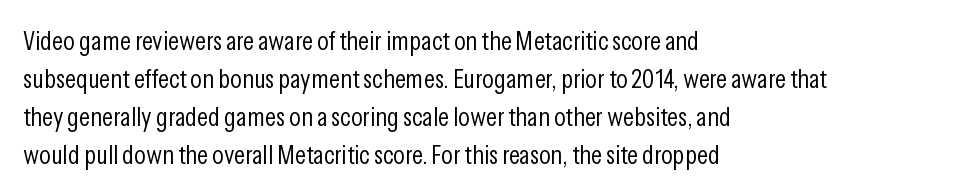
The image shows 27 px text type, upright; set left-aligned, normal line spacing (1.41x), normal letter spacing, not underlined.
